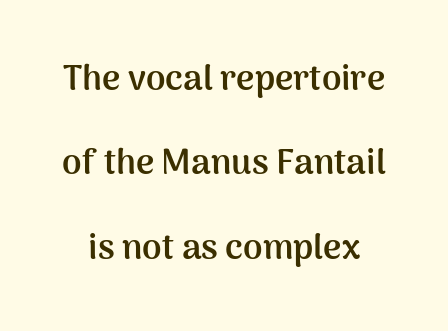
Q: Is the text bold? A: Yes.
Q: Is the text italic (slanted)? A: No, it is upright.
Q: Is the typeface a serif or a sans-serif typeface? A: Sans-serif.
Q: Is the text underlined? A: No.
Q: Is the spacing between letters normal or unusually wide? A: Normal.
Q: Is the spacing between lines tight, normal or loose? A: Loose.
Q: Width (condensed, normal, or wide)? A: Normal.
Q: Stroke contrast? A: Medium.
Q: x-height? A: Medium.
Q: Monospaced? A: No.
